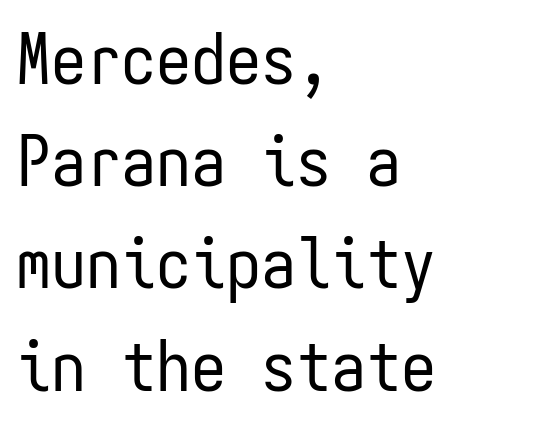
Looks like terminal output: every glyph gets an equal slot. Italic: no, the glyphs are upright roman. No heavy texture on the line: the type isn't bold. Students, note that the glyphs here touch the page at normal intervals. Type style note: lacks serifs. Descenders are the only things crossing below the line.
